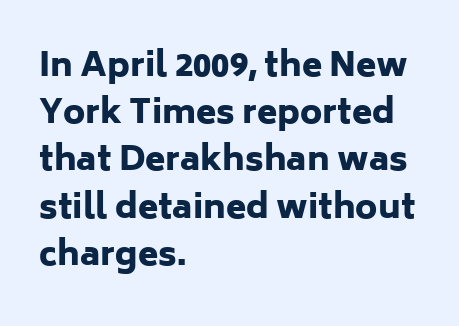
Q: Is the text bold? A: Yes.
Q: Is the text italic (slanted)? A: No, it is upright.
Q: Is the typeface a serif or a sans-serif typeface? A: Sans-serif.
Q: Is the text underlined? A: No.
Q: How is the paragraph aligned? A: Left-aligned.
Q: Is the spacing between letters normal or unusually wide? A: Normal.
Q: Is the spacing between lines tight, normal or loose? A: Normal.
Q: Width (condensed, normal, or wide)? A: Normal.
Q: Stroke contrast? A: Low.
Q: x-height? A: Medium.
Q: Monospaced? A: No.
